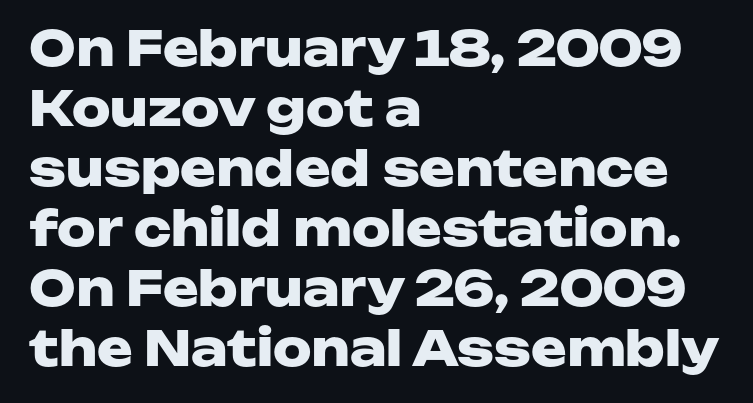
Q: Is the text bold? A: Yes.
Q: Is the text italic (slanted)? A: No, it is upright.
Q: Is the typeface a serif or a sans-serif typeface? A: Sans-serif.
Q: Is the text underlined? A: No.
Q: How is the paragraph aligned? A: Left-aligned.
Q: Is the spacing between letters normal or unusually wide? A: Normal.
Q: Is the spacing between lines tight, normal or loose? A: Normal.
Q: Width (condensed, normal, or wide)? A: Wide.
Q: Stroke contrast? A: Low.
Q: x-height? A: Medium.
Q: Monospaced? A: No.
